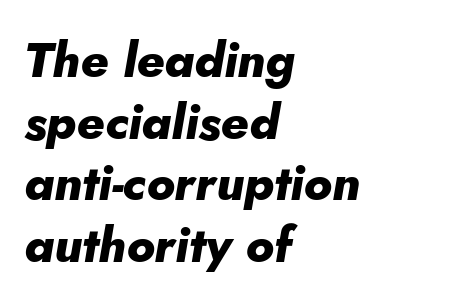
Q: Is the text bold? A: Yes.
Q: Is the text italic (slanted)? A: Yes, it leans right by about 10 degrees.
Q: Is the text underlined? A: No.
Q: How is the paragraph aligned? A: Left-aligned.
Q: Is the spacing between letters normal or unusually wide? A: Normal.
Q: Is the spacing between lines tight, normal or loose? A: Normal.
Q: Width (condensed, normal, or wide)? A: Normal.
Q: Stroke contrast? A: Low.
Q: x-height? A: Small.
Q: Monospaced? A: No.
